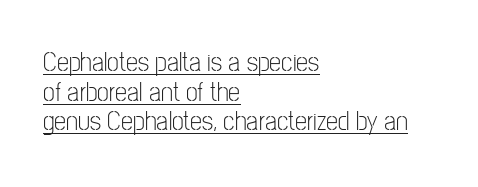
Every stem runs plumb, perpendicular to the baseline. Caption: standard tracking, unaltered. Successive baselines arrive quickly, one right under another. The font is comparable to plain body text, perhaps lighter. The specimen includes a rule beneath the text block's lines.
